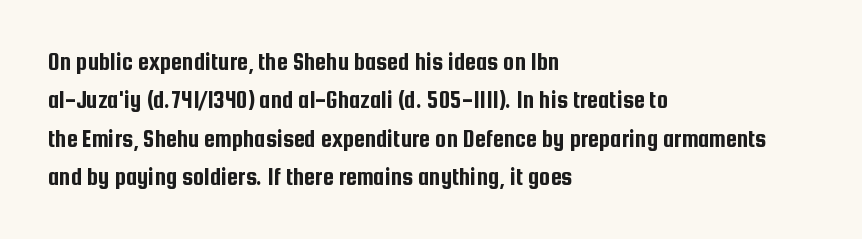
Q: Is the text italic (slanted)? A: No, it is upright.
Q: Is the text underlined? A: No.
Q: How is the paragraph aligned? A: Left-aligned.
Q: Is the spacing between letters normal or unusually wide? A: Normal.
Q: Is the spacing between lines tight, normal or loose? A: Normal.
